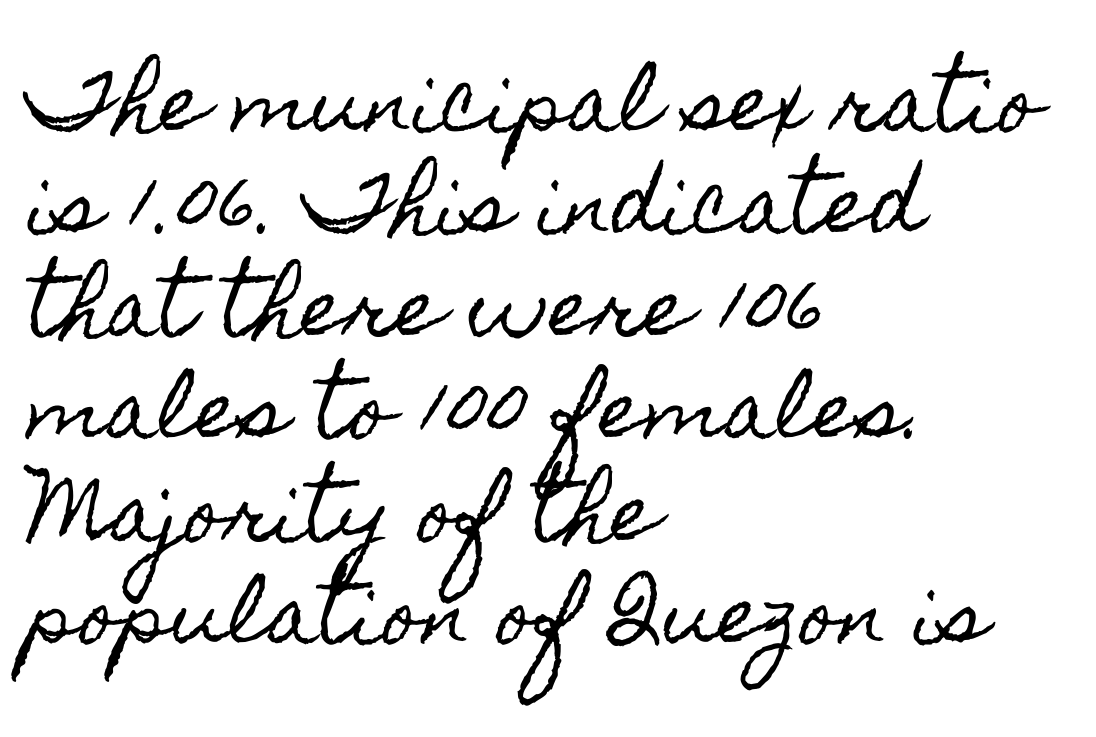
The image shows 77 px condensed type; set left-aligned, normal line spacing (1.33x), normal letter spacing, not underlined; a small x-height.
